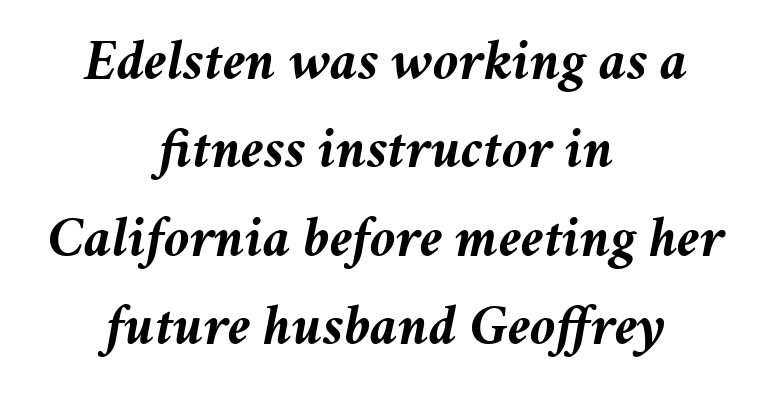
The image shows 57 px semibold type, italic (leaning right); set centered, normal line spacing (1.55x), normal letter spacing, not underlined; medium stroke contrast and a medium x-height.
